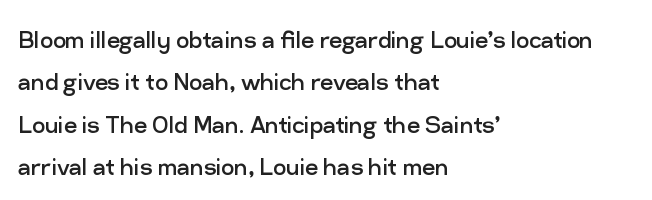
Quick note: not italic, upright. Nobody touched the tracking dial on this one. Teacher's note: observe the even left margin — that is flush-left alignment. No heavy texture on the line: the type isn't bold. Serifs: no, the terminals of the letterforms are clean. Each letter keeps its own natural width here, so spacing adapts to shape.
